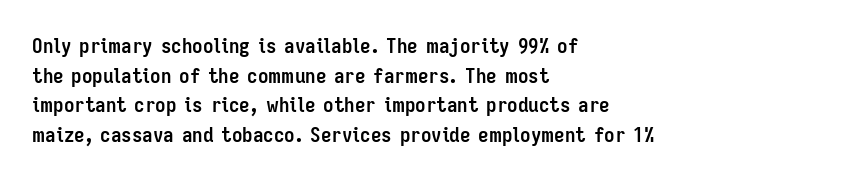
Q: Is the text bold? A: Yes.
Q: Is the text italic (slanted)? A: No, it is upright.
Q: Is the text underlined? A: No.
Q: How is the paragraph aligned? A: Left-aligned.
Q: Is the spacing between letters normal or unusually wide? A: Normal.
Q: Is the spacing between lines tight, normal or loose? A: Normal.
